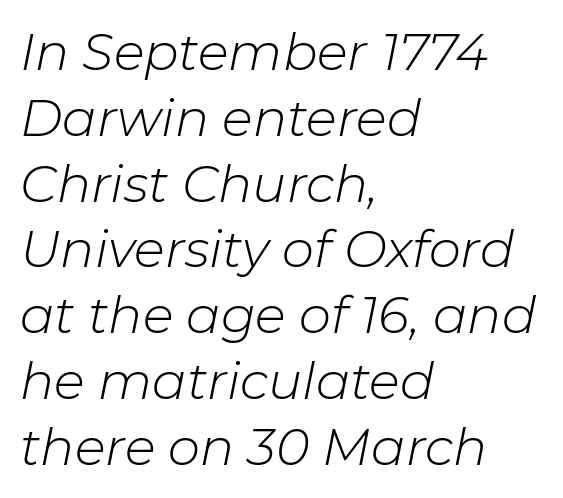
Q: Is the text bold? A: No.
Q: Is the text italic (slanted)? A: Yes, it leans right by about 11 degrees.
Q: Is the text underlined? A: No.
Q: How is the paragraph aligned? A: Left-aligned.
Q: Is the spacing between letters normal or unusually wide? A: Normal.
Q: Is the spacing between lines tight, normal or loose? A: Normal.
Q: Width (condensed, normal, or wide)? A: Normal.
Q: Stroke contrast? A: Low.
Q: x-height? A: Medium.
Q: Monospaced? A: No.
